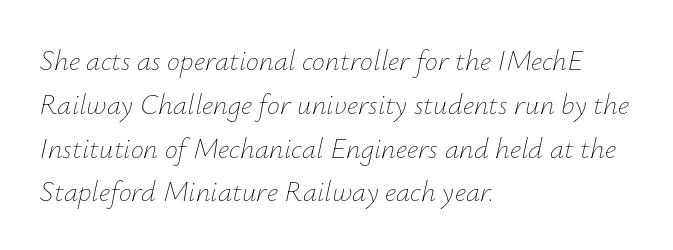
The image shows 29 px thin type, italic (leaning right); set left-aligned, normal line spacing (1.51x), normal letter spacing, not underlined; low stroke contrast and a small x-height.
